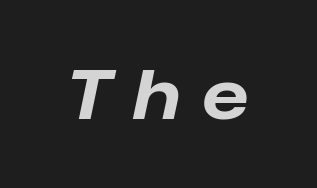
Q: Is the text bold? A: Yes.
Q: Is the text italic (slanted)? A: Yes, it leans right by about 12 degrees.
Q: Is the text underlined? A: No.
Q: Is the spacing between letters normal or unusually wide? A: Unusually wide.
Q: Width (condensed, normal, or wide)? A: Normal.
Q: Stroke contrast? A: Low.
Q: x-height? A: Medium.
Q: Monospaced? A: No.
